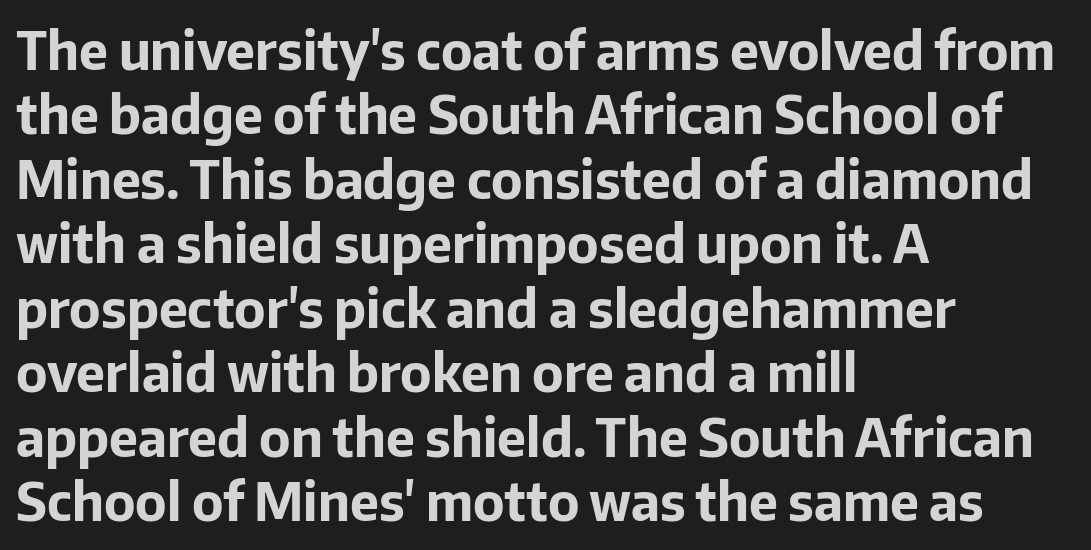
Q: Is the text bold? A: Yes.
Q: Is the text italic (slanted)? A: No, it is upright.
Q: Is the typeface a serif or a sans-serif typeface? A: Sans-serif.
Q: Is the text underlined? A: No.
Q: How is the paragraph aligned? A: Left-aligned.
Q: Is the spacing between letters normal or unusually wide? A: Normal.
Q: Width (condensed, normal, or wide)? A: Normal.
Q: Stroke contrast? A: Low.
Q: x-height? A: Medium.
Q: Monospaced? A: No.
